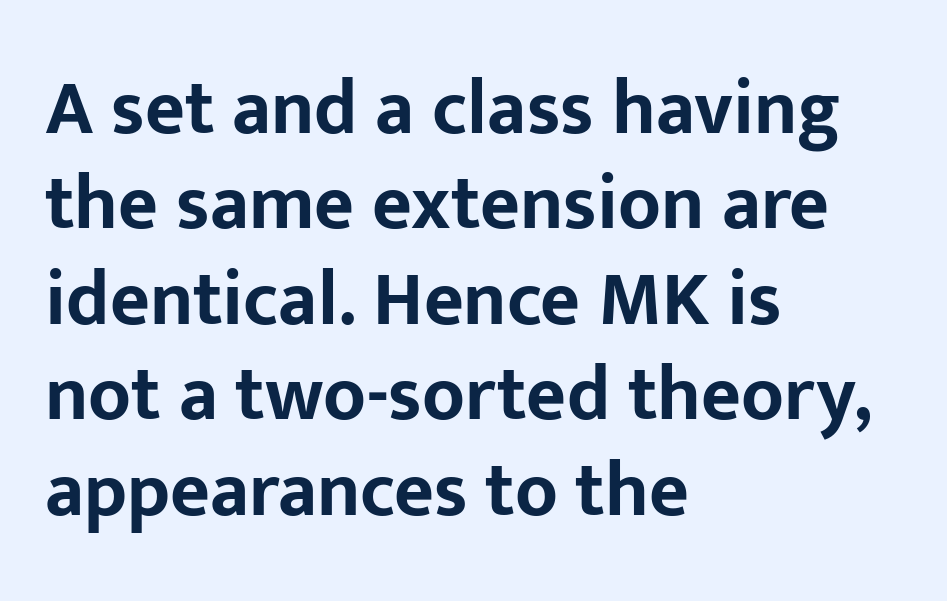
The image shows 77 px bold sans-serif type, upright; set left-aligned, line spacing 1.24x, normal letter spacing, not underlined; low stroke contrast and a medium x-height.
